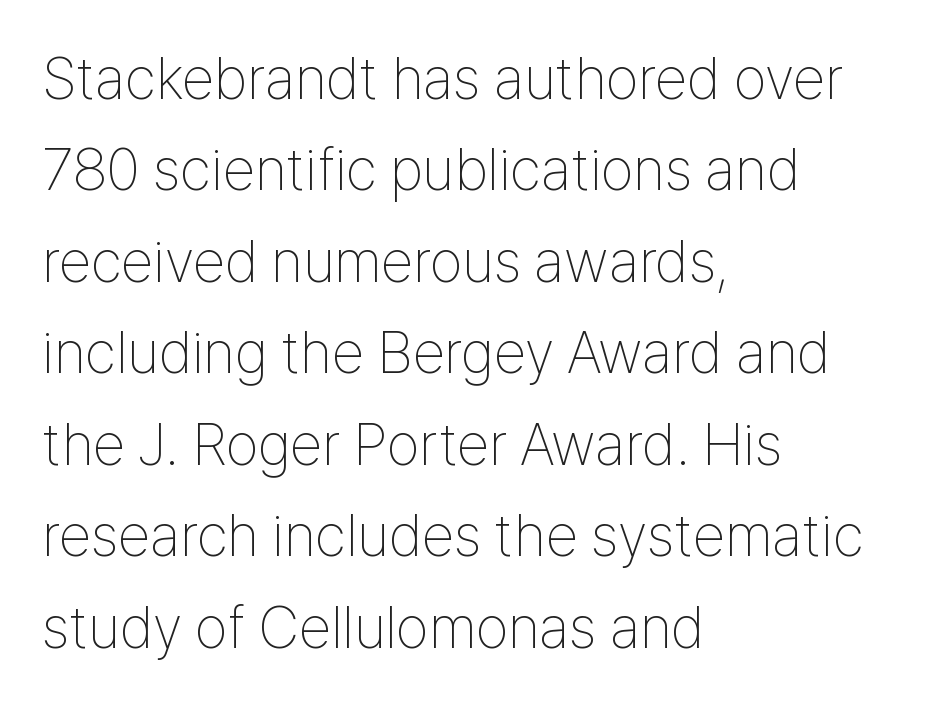
The image shows 59 px thin, condensed sans-serif type, upright; set left-aligned, normal line spacing (1.55x), normal letter spacing, not underlined; low stroke contrast and a medium x-height.
